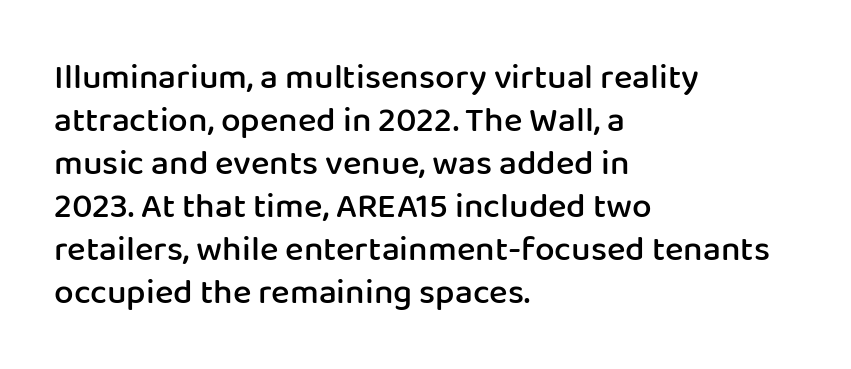
Q: Is the text bold? A: Semi-bold.
Q: Is the text italic (slanted)? A: No, it is upright.
Q: Is the typeface a serif or a sans-serif typeface? A: Sans-serif.
Q: Is the text underlined? A: No.
Q: How is the paragraph aligned? A: Left-aligned.
Q: Is the spacing between letters normal or unusually wide? A: Normal.
Q: Width (condensed, normal, or wide)? A: Normal.
Q: Stroke contrast? A: Low.
Q: x-height? A: Medium.
Q: Monospaced? A: No.
